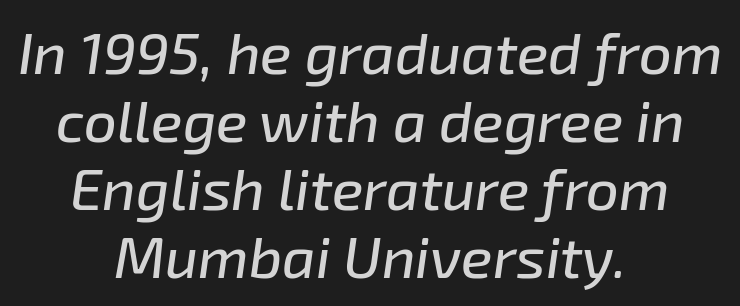
The image shows 58 px text type, italic (leaning right); set centered, line spacing 1.17x, normal letter spacing, not underlined; low stroke contrast and a medium x-height.
